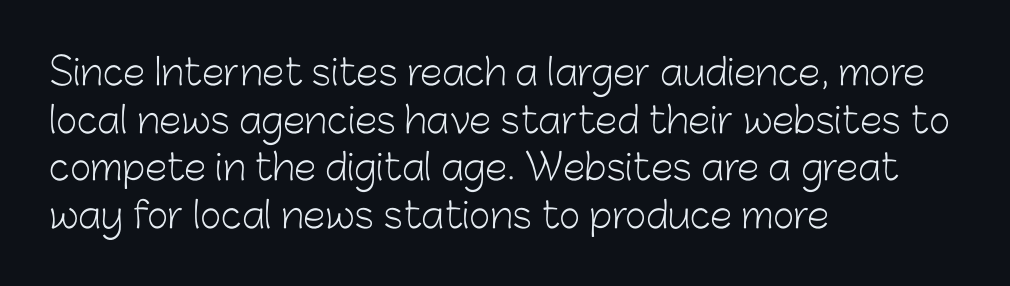
{"serif": "no", "italic": "no", "bold": "no", "weight": "light", "width": "normal", "stroke_contrast": "low", "x_height": "medium", "monospaced": "no", "underline": "no", "align": "left", "line_spacing": "normal", "line_spacing_ratio": 1.32, "letter_spacing": "normal", "letter_spacing_em": 0.0, "glyph_px": 36}
